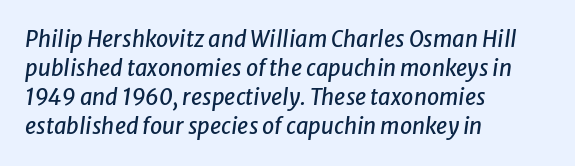
Q: Is the text italic (slanted)? A: Yes, it leans right by about 8 degrees.
Q: Is the text underlined? A: No.
Q: How is the paragraph aligned? A: Left-aligned.
Q: Is the spacing between letters normal or unusually wide? A: Normal.
Q: Is the spacing between lines tight, normal or loose? A: Normal.
